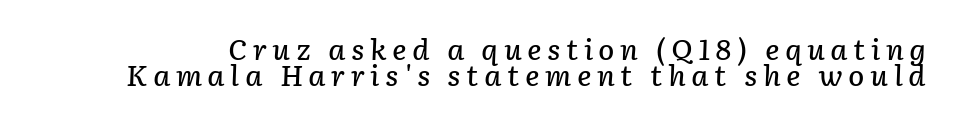
{"italic": "yes", "lean": "right", "slant_degrees": 2, "bold": "semi", "underline": "no", "line_spacing": "tight", "line_spacing_ratio": 0.98, "letter_spacing": "wide", "letter_spacing_em": 0.2, "glyph_px": 27}
